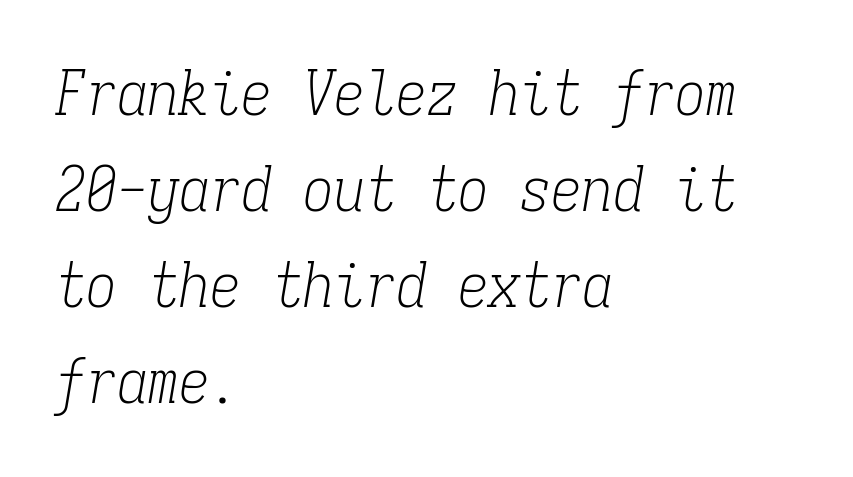
Classification — serif. Line beginnings align vertically; line endings do not. Descenders hang freely into open space. Rows of type keep a routine distance in the vertical direction.
